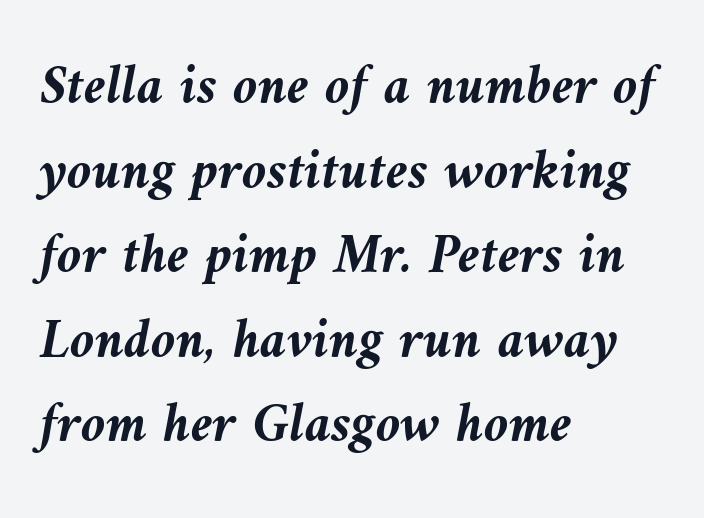
Which margin do the lines hug? The left one — the right edge is uneven. An italicized treatment has been applied to the whole sample. The space directly below the letters is spotless. Successive baselines arrive at the customary interval. Looks like regular typesetting: each glyph gets only the width it needs.
